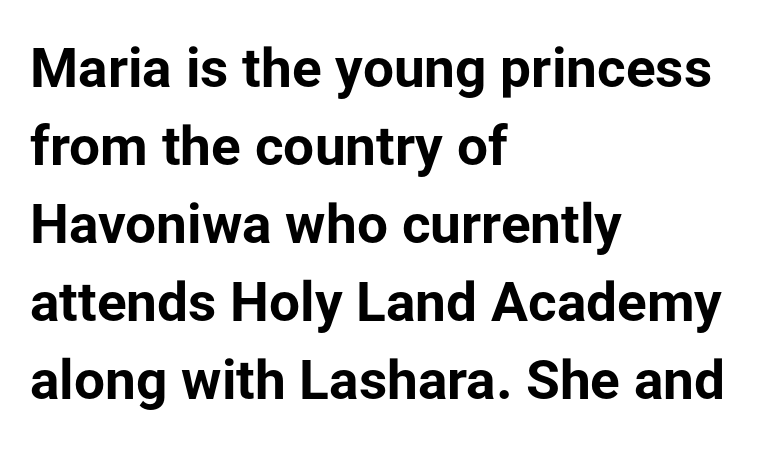
Each letter's strokes conclude bluntly, with no projecting serifs. Unmarked baselines from the first word to the last. Vertically, the passage feels balanced, rows spaced as you'd expect. In terms of letterspacing, this is plain default setting. Compared with a centered layout, this one pins lines to the left instead. The passage shown is typed in a proportional face where columns would drift.
